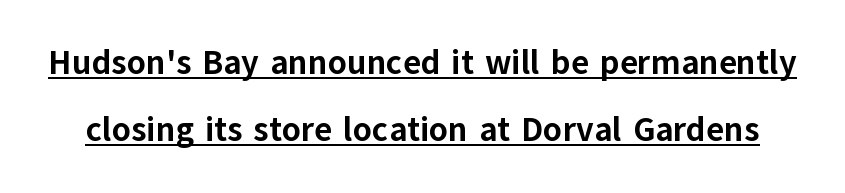
Q: Is the text bold? A: Yes.
Q: Is the text italic (slanted)? A: No, it is upright.
Q: Is the typeface a serif or a sans-serif typeface? A: Sans-serif.
Q: Is the text underlined? A: Yes.
Q: Is the spacing between letters normal or unusually wide? A: Normal.
Q: Is the spacing between lines tight, normal or loose? A: Loose.
Q: Width (condensed, normal, or wide)? A: Normal.
Q: Stroke contrast? A: Low.
Q: x-height? A: Medium.
Q: Monospaced? A: No.
